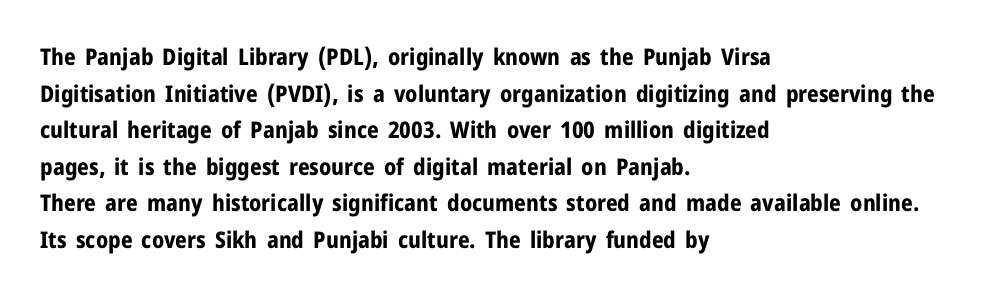
The image shows 23 px bold type, upright; set left-aligned, normal line spacing (1.59x), normal letter spacing, not underlined.
